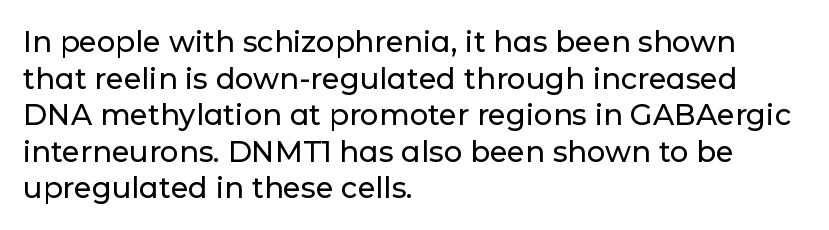
Q: Is the text italic (slanted)? A: No, it is upright.
Q: Is the typeface a serif or a sans-serif typeface? A: Sans-serif.
Q: Is the text underlined? A: No.
Q: How is the paragraph aligned? A: Left-aligned.
Q: Is the spacing between letters normal or unusually wide? A: Normal.
Q: Is the spacing between lines tight, normal or loose? A: Normal.
Q: Width (condensed, normal, or wide)? A: Normal.
Q: Stroke contrast? A: Low.
Q: x-height? A: Medium.
Q: Monospaced? A: No.
